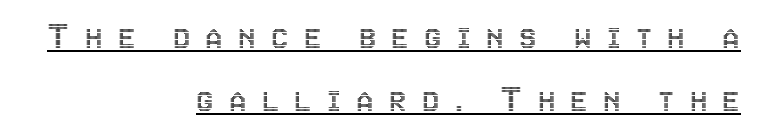
The text block is weighted toward the right margin, trailing off unevenly leftward. The words here are underlined. Tracking value appears strongly positive — letters spread wide. Note the varied advance widths — an 'i' is clearly narrower than an 'm'.
